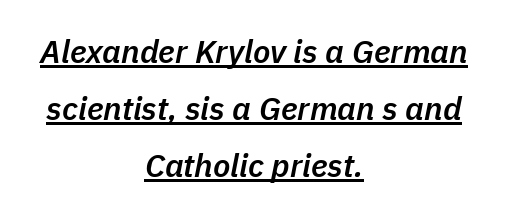
{"italic": "yes", "lean": "right", "slant_degrees": 11, "bold": "semi", "weight": "semibold", "width": "normal", "stroke_contrast": "low", "x_height": "medium", "monospaced": "no", "underline": "yes", "align": "center", "line_spacing_ratio": 1.78, "letter_spacing": "normal", "letter_spacing_em": 0.0, "glyph_px": 32}
